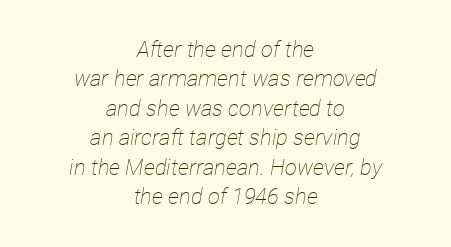
{"italic": "yes", "lean": "right", "slant_degrees": 12, "bold": "no", "underline": "no", "align": "center", "line_spacing": "normal", "line_spacing_ratio": 1.34, "letter_spacing": "normal", "letter_spacing_em": 0.0, "glyph_px": 22}
